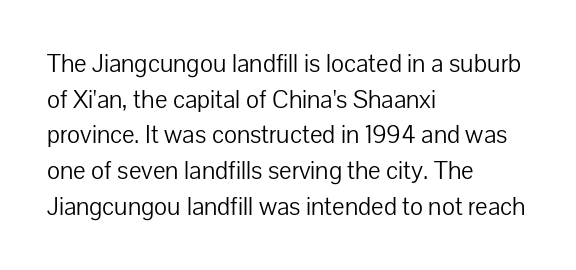
{"italic": "no", "bold": "no", "underline": "no", "align": "left", "line_spacing": "normal", "line_spacing_ratio": 1.43, "letter_spacing": "normal", "letter_spacing_em": 0.0, "glyph_px": 25}
